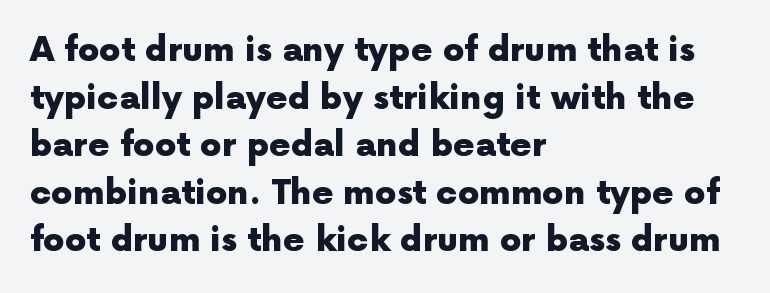
{"serif": "no", "italic": "no", "bold": "yes", "weight": "heavy", "width": "normal", "x_height": "medium", "monospaced": "no", "underline": "no", "align": "left", "line_spacing": "normal", "line_spacing_ratio": 1.4, "letter_spacing": "normal", "letter_spacing_em": 0.0, "glyph_px": 34}
